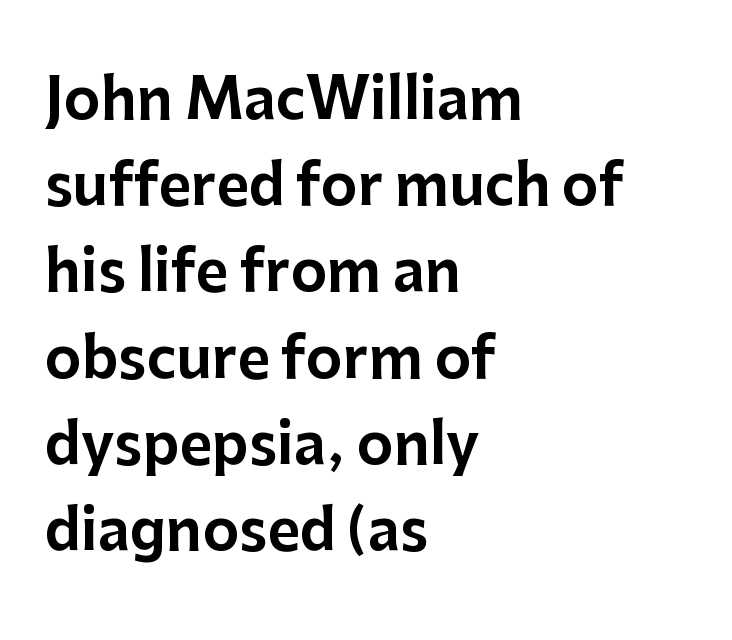
{"serif": "no", "italic": "no", "width": "normal", "stroke_contrast": "low", "x_height": "medium", "monospaced": "no", "underline": "no", "align": "left", "line_spacing": "normal", "line_spacing_ratio": 1.54, "letter_spacing": "normal", "letter_spacing_em": 0.0, "glyph_px": 56}
